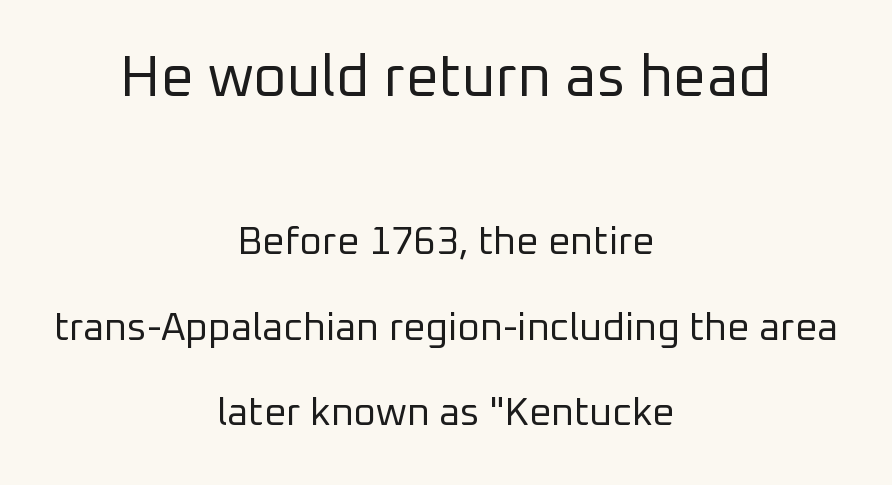
Q: Is the text bold? A: No.
Q: Is the text italic (slanted)? A: No, it is upright.
Q: Is the typeface a serif or a sans-serif typeface? A: Sans-serif.
Q: Is the text underlined? A: No.
Q: How is the paragraph aligned? A: Centered.
Q: Is the spacing between letters normal or unusually wide? A: Normal.
Q: Is the spacing between lines tight, normal or loose? A: Loose.
Q: Which block of text is set in a larger size, the first (top) or the second (bottom)? A: The first (top) one.
Q: Width (condensed, normal, or wide)? A: Normal.
Q: Stroke contrast? A: Low.
Q: x-height? A: Medium.
Q: Monospaced? A: No.
